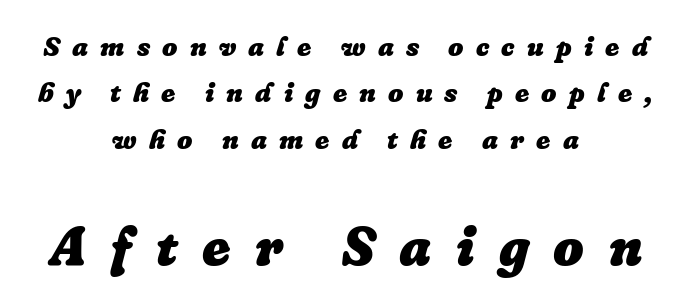
The image shows 54 px heavy type, italic (leaning right); set centered, line spacing 1.72x, unusually wide letter spacing (+0.45 em), not underlined; the second (bottom) block is 2.0x larger; low stroke contrast and a medium x-height.
